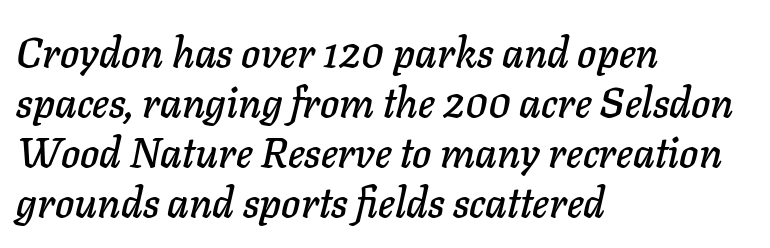
Q: Is the text italic (slanted)? A: Yes, it leans right by about 11 degrees.
Q: Is the text underlined? A: No.
Q: How is the paragraph aligned? A: Left-aligned.
Q: Is the spacing between letters normal or unusually wide? A: Normal.
Q: Width (condensed, normal, or wide)? A: Normal.
Q: Stroke contrast? A: Low.
Q: x-height? A: Medium.
Q: Monospaced? A: No.
